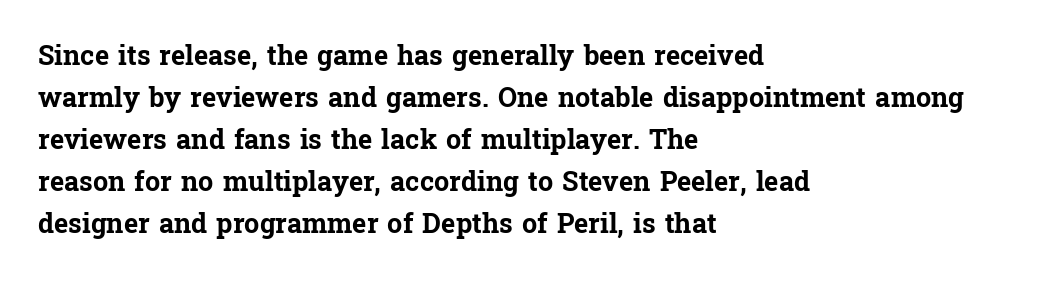
{"italic": "no", "bold": "yes", "underline": "no", "align": "left", "line_spacing": "normal", "line_spacing_ratio": 1.56, "letter_spacing": "normal", "letter_spacing_em": 0.0, "glyph_px": 27}
